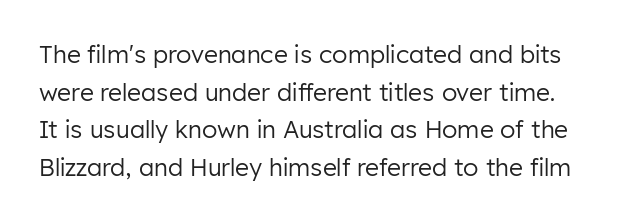
{"italic": "no", "bold": "no", "underline": "no", "line_spacing": "normal", "line_spacing_ratio": 1.57, "letter_spacing": "normal", "letter_spacing_em": 0.0, "glyph_px": 24}
